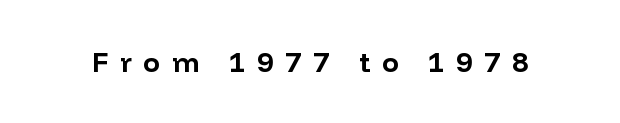
The image shows 28 px bold sans-serif type, upright; set unusually wide letter spacing (+0.42 em), not underlined; low stroke contrast and a medium x-height.
